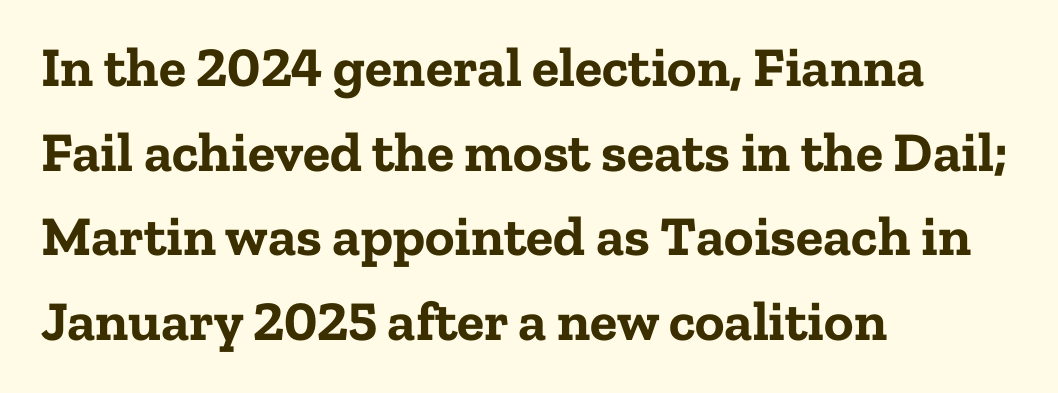
The image shows 56 px bold serif type, upright; set left-aligned, normal line spacing (1.51x), normal letter spacing, not underlined; low stroke contrast and a medium x-height.
